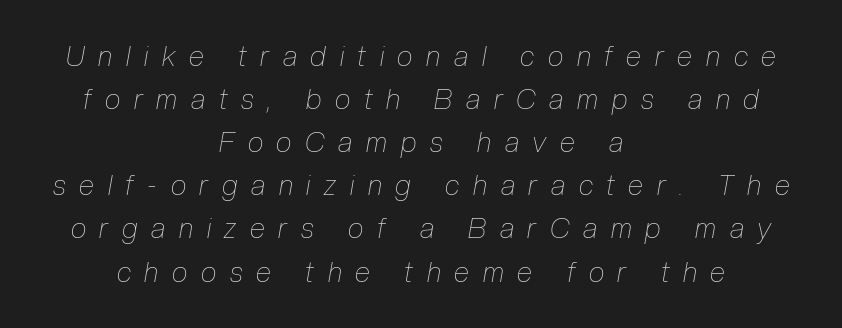
{"italic": "yes", "lean": "right", "slant_degrees": 10, "bold": "no", "weight": "thin", "width": "condensed", "stroke_contrast": "low", "x_height": "medium", "monospaced": "no", "underline": "no", "align": "center", "line_spacing": "normal", "line_spacing_ratio": 1.54, "letter_spacing": "wide", "letter_spacing_em": 0.49, "glyph_px": 28}
